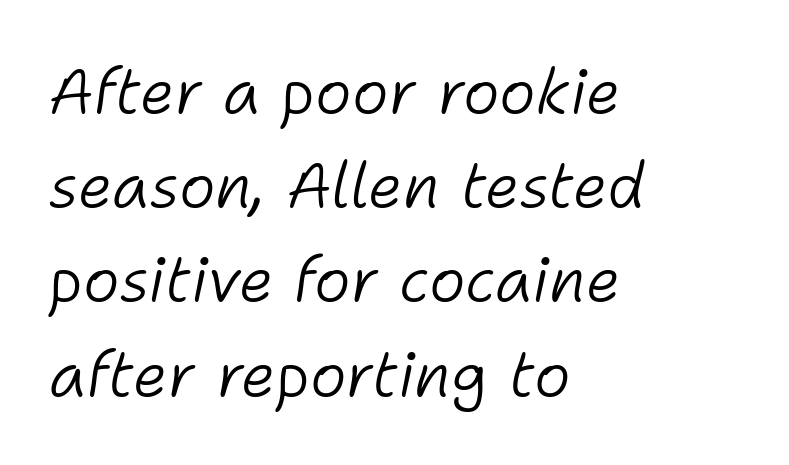
{"italic": "yes", "lean": "right", "slant_degrees": 11, "bold": "no", "weight": "light", "width": "normal", "stroke_contrast": "low", "x_height": "medium", "monospaced": "no", "underline": "no", "align": "left", "line_spacing": "normal", "line_spacing_ratio": 1.52, "letter_spacing": "normal", "letter_spacing_em": 0.0, "glyph_px": 62}
